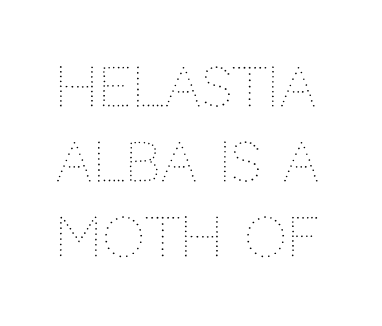
The image shows 54 px thin type, upright; set normal line spacing (1.39x), normal letter spacing, not underlined; medium stroke contrast and a large x-height.
